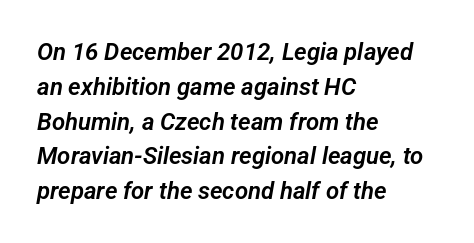
The image shows 24 px text type; set left-aligned, normal line spacing (1.45x), normal letter spacing, not underlined.
